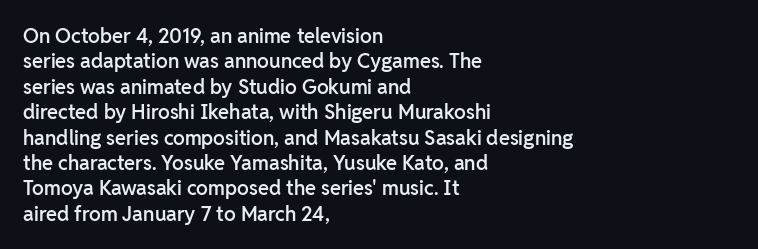
{"italic": "no", "bold": "semi", "underline": "no", "align": "left", "line_spacing": "normal", "line_spacing_ratio": 1.27, "letter_spacing": "normal", "letter_spacing_em": 0.0, "glyph_px": 20}
